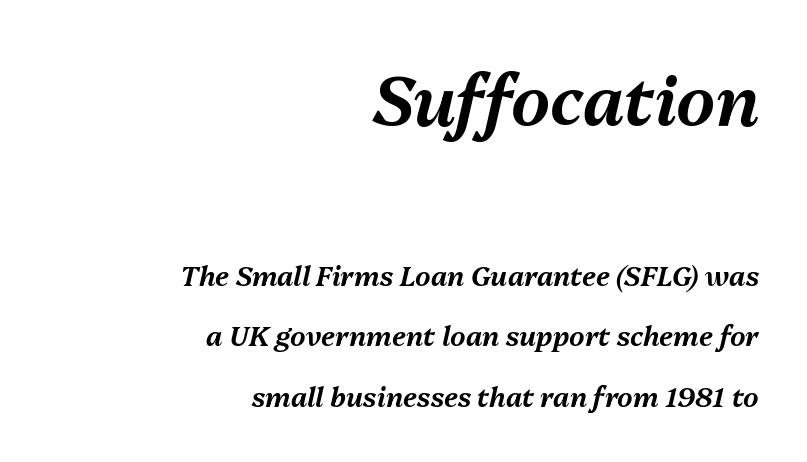
The more generous point size was reserved for the upper chunk. Yep, that's italic — everything's leaning. Descenders hang freely into open space. Right-aligned paragraph, ragged on the left. This rendering leaves character spacing at its baseline value.
